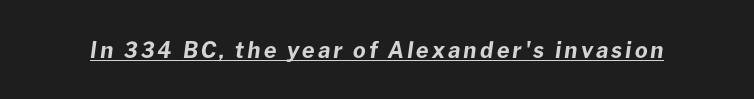
Q: Is the text bold? A: Yes.
Q: Is the text italic (slanted)? A: Yes, it leans right by about 8 degrees.
Q: Is the text underlined? A: Yes.
